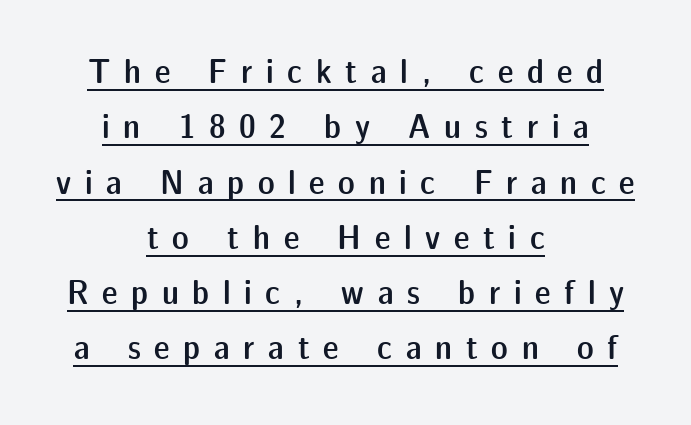
{"serif": "no", "italic": "no", "bold": "semi", "weight": "semibold", "width": "normal", "stroke_contrast": "low", "x_height": "medium", "monospaced": "no", "underline": "yes", "align": "center", "line_spacing": "normal", "line_spacing_ratio": 1.58, "letter_spacing": "wide", "letter_spacing_em": 0.39, "glyph_px": 35}
